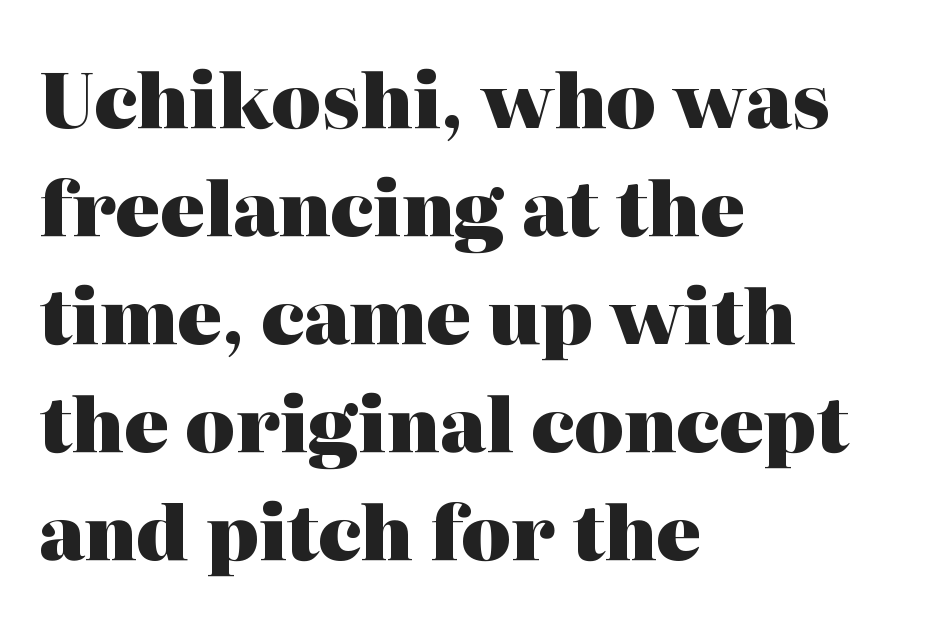
Honestly, there is no underline to notice here at all. You could call the tracking neutral — neither tight nor loose. Do the characters align in a grid? No, the font is proportional. Every character sits straight up, as roman type does.
